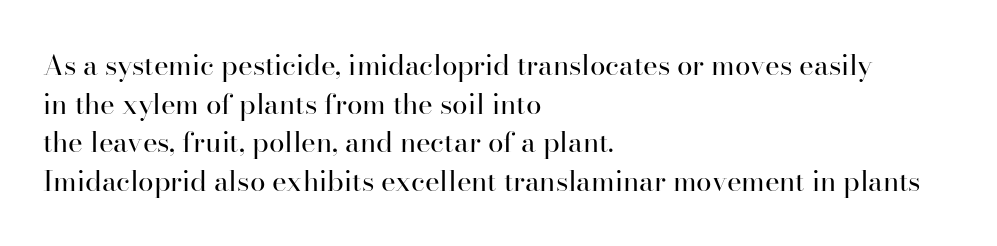
The image shows 28 px regular-weight serif type, upright; set left-aligned, normal line spacing (1.38x), normal letter spacing, not underlined; high stroke contrast and a small x-height.
